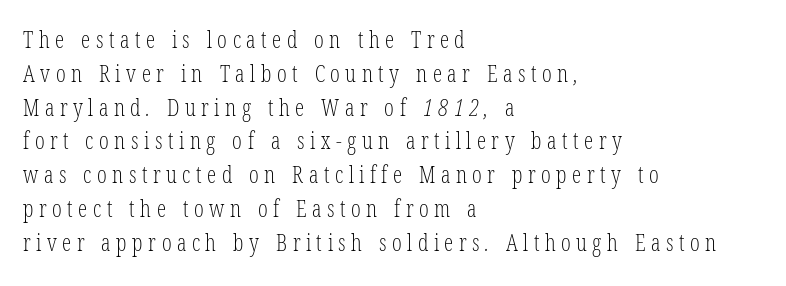
Q: Is the text bold? A: No.
Q: Is the text underlined? A: No.
Q: How is the paragraph aligned? A: Left-aligned.
Q: Is the spacing between letters normal or unusually wide? A: Unusually wide.
Q: Is the spacing between lines tight, normal or loose? A: Normal.
